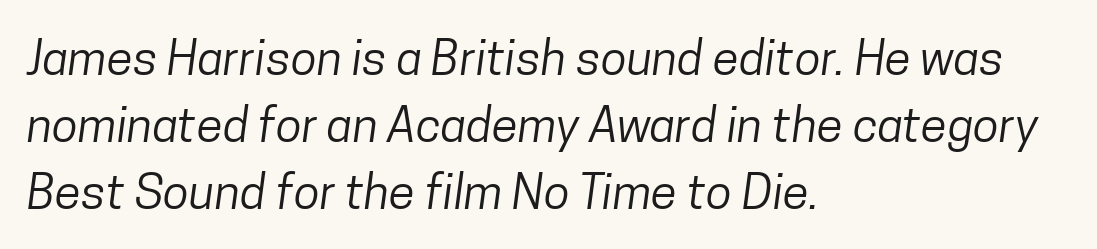
Q: Is the text bold? A: No.
Q: Is the typeface a serif or a sans-serif typeface? A: Sans-serif.
Q: Is the text underlined? A: No.
Q: How is the paragraph aligned? A: Left-aligned.
Q: Is the spacing between letters normal or unusually wide? A: Normal.
Q: Is the spacing between lines tight, normal or loose? A: Normal.
Q: Width (condensed, normal, or wide)? A: Condensed.
Q: Stroke contrast? A: Low.
Q: x-height? A: Medium.
Q: Monospaced? A: No.
